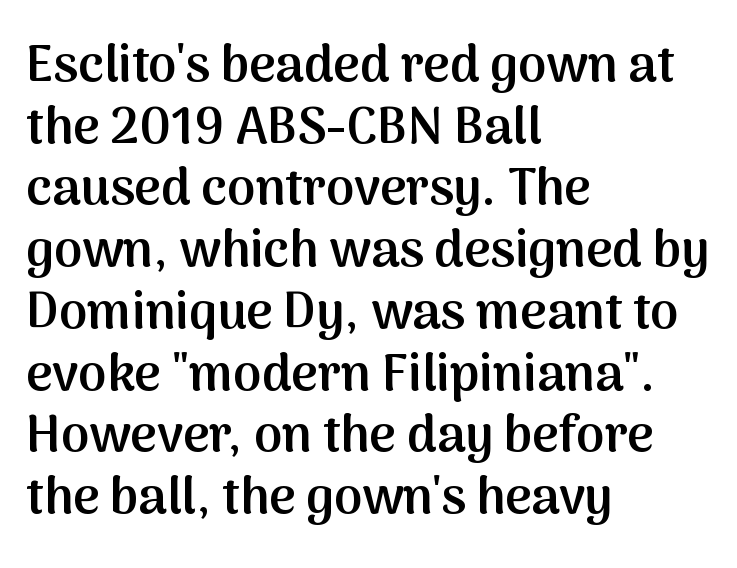
The image shows 51 px semibold sans-serif type, upright; set left-aligned, line spacing 1.21x, normal letter spacing, not underlined; medium stroke contrast and a medium x-height.
